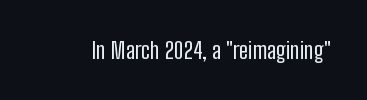
Q: Is the text bold? A: No.
Q: Is the text italic (slanted)? A: No, it is upright.
Q: Is the text underlined? A: No.
Q: Is the spacing between letters normal or unusually wide? A: Normal.
